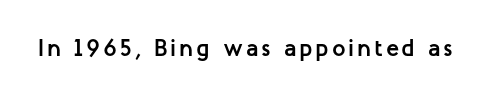
I'd describe the lettering as bold — thick and assertive. Quick note: underline off. It's the straight-up-and-down kind of type.
